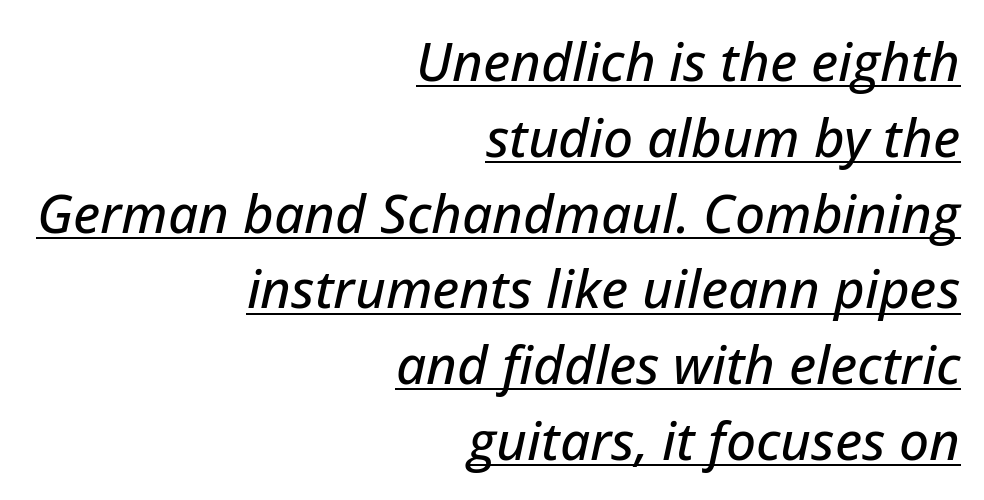
Looks like regular typesetting: each glyph gets only the width it needs. The passage shown has conventional tracking throughout. This sample is right-justified, so line beginnings fall wherever the words allow. Like a heading marked for emphasis, these lines bear an underscore. The lines sit at an ordinary, default distance from one another.
